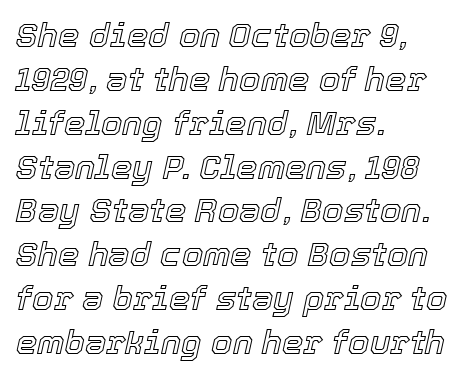
Q: Is the text italic (slanted)? A: Yes, it leans right by about 12 degrees.
Q: Is the text underlined? A: No.
Q: How is the paragraph aligned? A: Left-aligned.
Q: Is the spacing between letters normal or unusually wide? A: Normal.
Q: Is the spacing between lines tight, normal or loose? A: Normal.
Q: Width (condensed, normal, or wide)? A: Normal.
Q: x-height? A: Medium.
Q: Monospaced? A: No.
